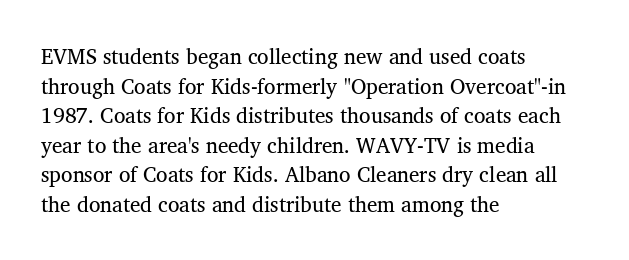
Q: Is the text bold? A: No.
Q: Is the text underlined? A: No.
Q: How is the paragraph aligned? A: Left-aligned.
Q: Is the spacing between letters normal or unusually wide? A: Normal.
Q: Is the spacing between lines tight, normal or loose? A: Normal.
